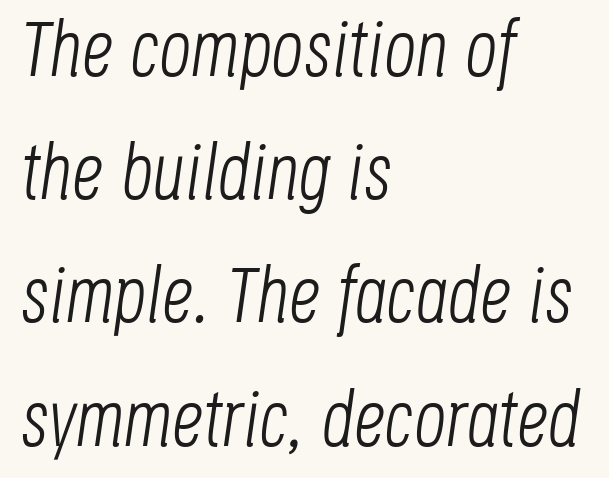
{"italic": "yes", "lean": "right", "slant_degrees": 8, "bold": "no", "weight": "light", "width": "condensed", "stroke_contrast": "low", "x_height": "large", "monospaced": "no", "underline": "no", "align": "left", "line_spacing": "normal", "line_spacing_ratio": 1.56, "letter_spacing": "normal", "letter_spacing_em": 0.0, "glyph_px": 79}
